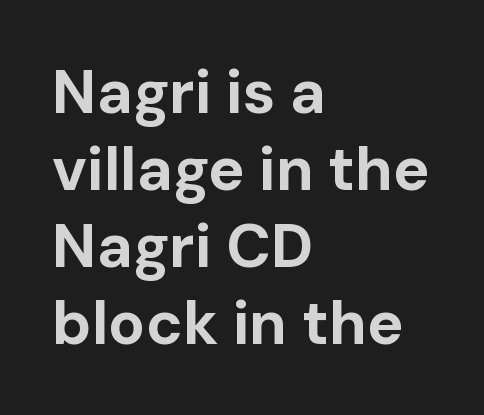
Q: Is the text bold? A: Yes.
Q: Is the text italic (slanted)? A: No, it is upright.
Q: Is the typeface a serif or a sans-serif typeface? A: Sans-serif.
Q: Is the text underlined? A: No.
Q: How is the paragraph aligned? A: Left-aligned.
Q: Is the spacing between letters normal or unusually wide? A: Normal.
Q: Is the spacing between lines tight, normal or loose? A: Normal.
Q: Width (condensed, normal, or wide)? A: Normal.
Q: Stroke contrast? A: Low.
Q: x-height? A: Medium.
Q: Monospaced? A: No.
